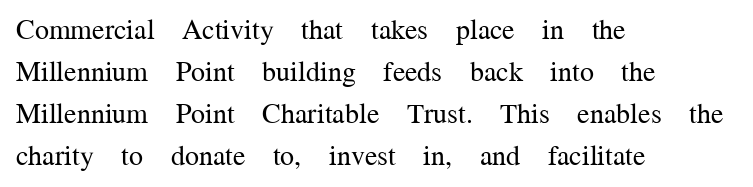
The image shows 28 px regular-weight serif type, upright; set left-aligned, normal line spacing (1.5x), normal letter spacing, not underlined; medium stroke contrast and a medium x-height.
